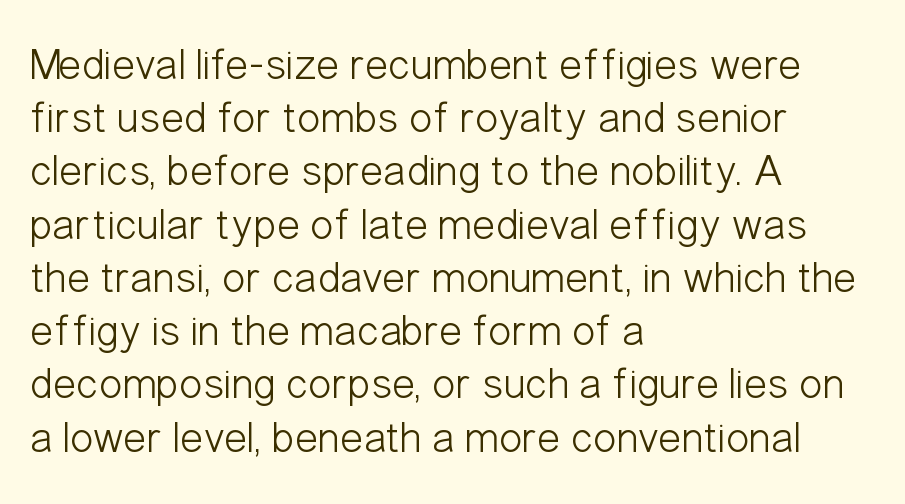
The image shows 44 px light, condensed sans-serif type, upright; set left-aligned, line spacing 1.21x, normal letter spacing, not underlined; low stroke contrast and a medium x-height.
